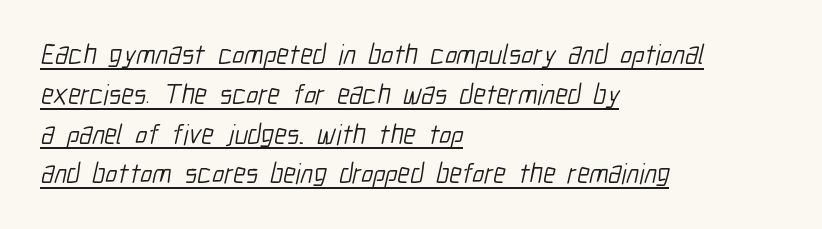
Q: Is the text bold? A: No.
Q: Is the typeface a serif or a sans-serif typeface? A: Sans-serif.
Q: Is the text underlined? A: Yes.
Q: How is the paragraph aligned? A: Left-aligned.
Q: Is the spacing between letters normal or unusually wide? A: Normal.
Q: Is the spacing between lines tight, normal or loose? A: Normal.
Q: Width (condensed, normal, or wide)? A: Condensed.
Q: Stroke contrast? A: Low.
Q: x-height? A: Medium.
Q: Monospaced? A: No.
